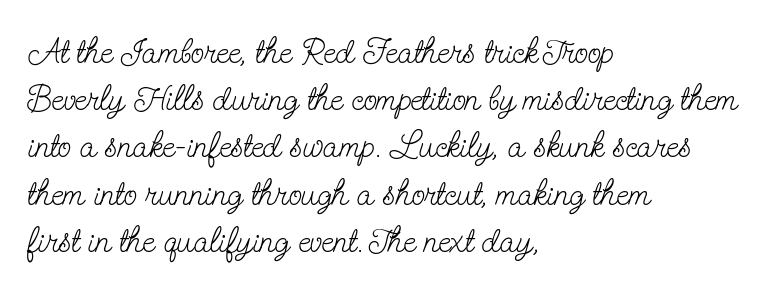
Q: Is the text bold? A: No.
Q: Is the text italic (slanted)? A: Yes.
Q: Is the typeface a serif or a sans-serif typeface? A: Serif.
Q: Is the text underlined? A: No.
Q: How is the paragraph aligned? A: Left-aligned.
Q: Is the spacing between letters normal or unusually wide? A: Normal.
Q: Is the spacing between lines tight, normal or loose? A: Normal.
Q: Width (condensed, normal, or wide)? A: Condensed.
Q: Stroke contrast? A: Low.
Q: x-height? A: Small.
Q: Monospaced? A: No.
